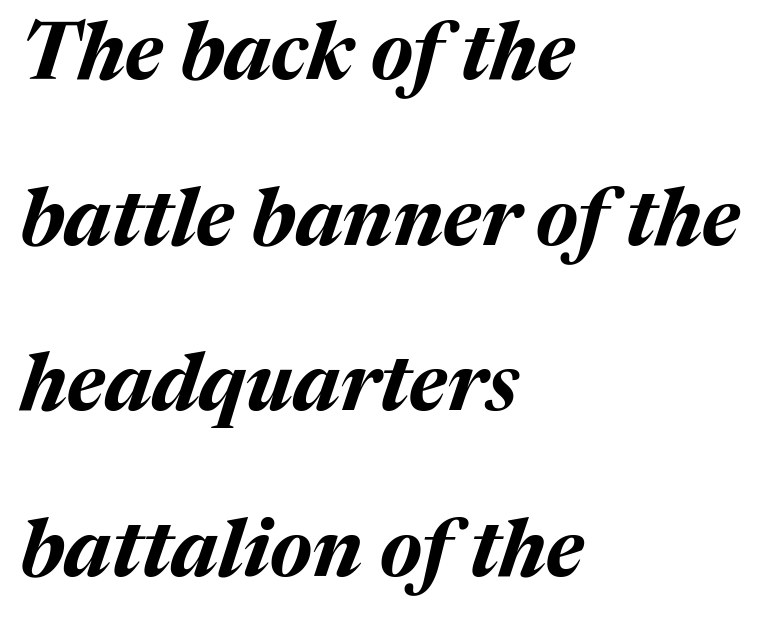
The image shows 80 px bold type, italic (leaning right); set left-aligned, loose line spacing (2.07x), normal letter spacing, not underlined; medium stroke contrast and a medium x-height.
